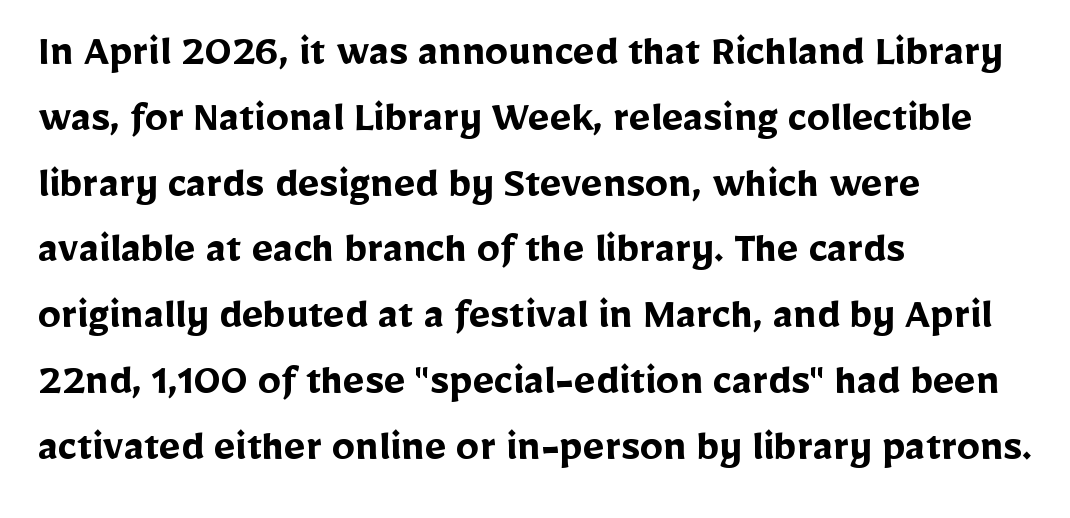
Q: Is the text bold? A: Yes.
Q: Is the text italic (slanted)? A: No, it is upright.
Q: Is the typeface a serif or a sans-serif typeface? A: Sans-serif.
Q: Is the text underlined? A: No.
Q: How is the paragraph aligned? A: Left-aligned.
Q: Is the spacing between letters normal or unusually wide? A: Normal.
Q: Is the spacing between lines tight, normal or loose? A: Normal.
Q: Width (condensed, normal, or wide)? A: Normal.
Q: Stroke contrast? A: Low.
Q: x-height? A: Medium.
Q: Monospaced? A: No.
